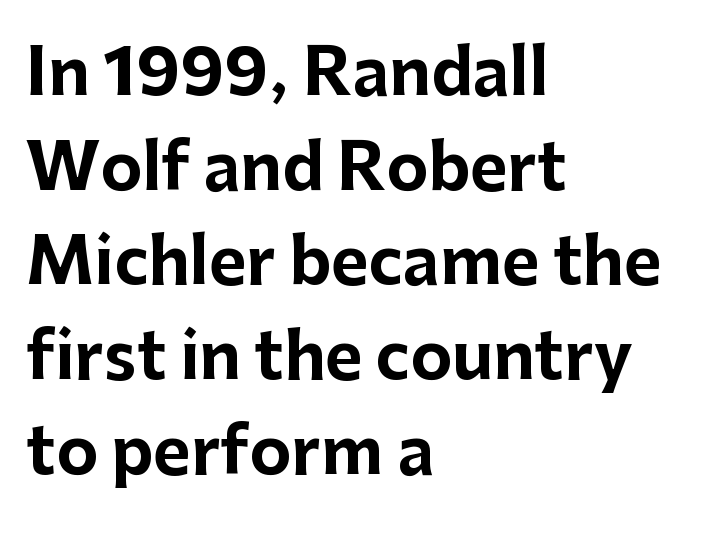
Is this a sans? Yes — the strokes have no serifs. Is the letter spacing exaggerated? No — it looks like the ordinary default. A typesetter would call this leading conventional body-copy spacing. Chunky letters — that's bold for sure. Note the varied advance widths — an 'i' is clearly narrower than an 'm'.
